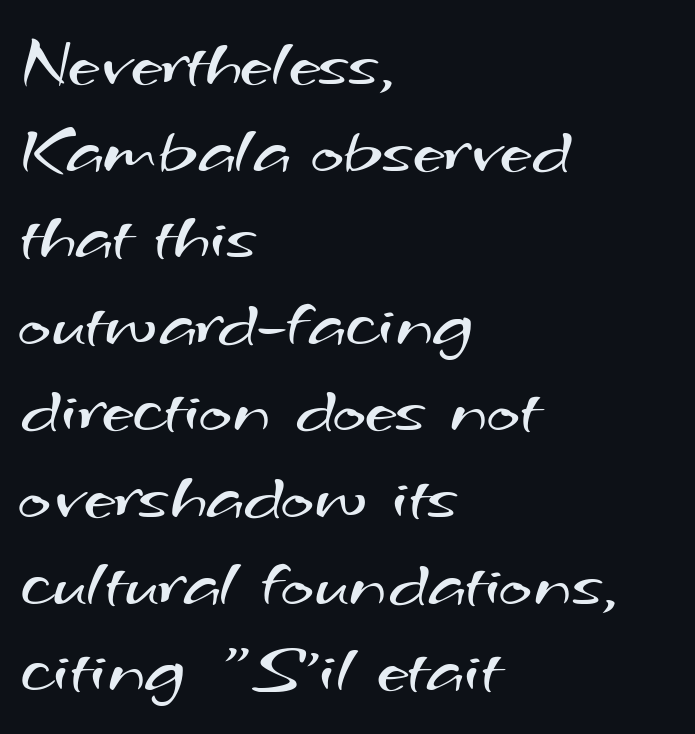
Q: Is the text bold? A: No.
Q: Is the typeface a serif or a sans-serif typeface? A: Sans-serif.
Q: Is the text underlined? A: No.
Q: How is the paragraph aligned? A: Left-aligned.
Q: Is the spacing between letters normal or unusually wide? A: Normal.
Q: Width (condensed, normal, or wide)? A: Wide.
Q: Stroke contrast? A: Medium.
Q: x-height? A: Small.
Q: Monospaced? A: No.
